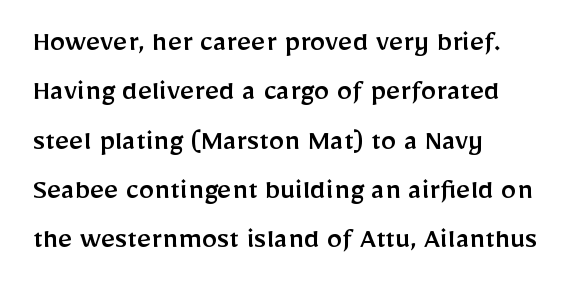
Q: Is the text italic (slanted)? A: No, it is upright.
Q: Is the typeface a serif or a sans-serif typeface? A: Sans-serif.
Q: Is the text underlined? A: No.
Q: How is the paragraph aligned? A: Left-aligned.
Q: Is the spacing between letters normal or unusually wide? A: Normal.
Q: Is the spacing between lines tight, normal or loose? A: Normal.
Q: Width (condensed, normal, or wide)? A: Normal.
Q: Stroke contrast? A: Low.
Q: x-height? A: Medium.
Q: Monospaced? A: No.
